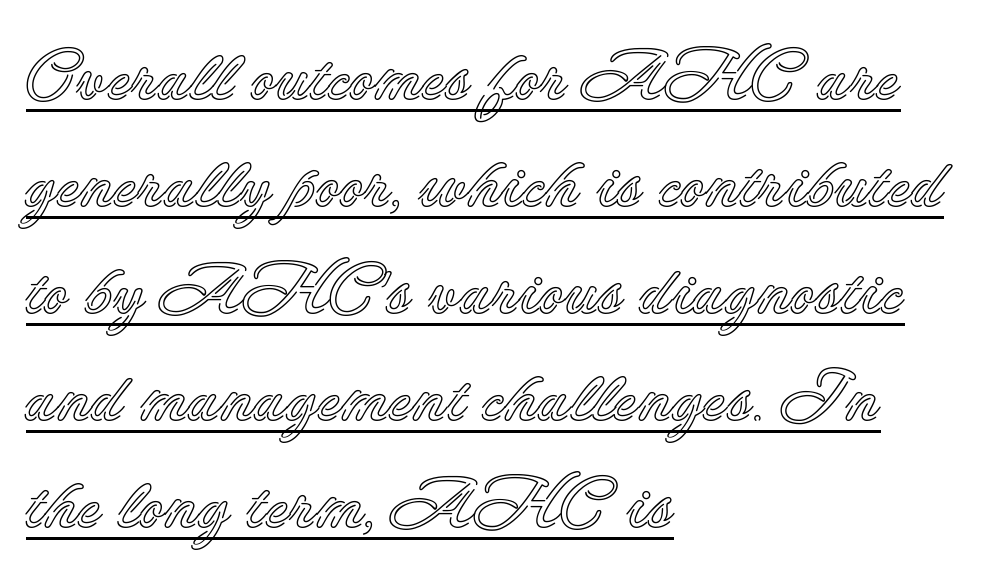
Students, observe the line beneath the letters — that is underlining. Looks like regular typesetting: each glyph gets only the width it needs. Students, observe: this is what conventionally led text looks like. This sample uses plain, unmodified letter spacing.
